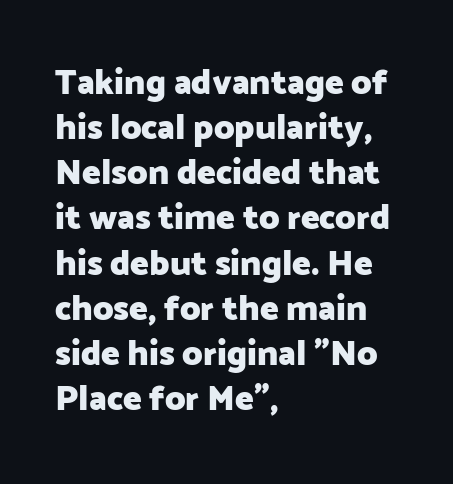
Caption: standard tracking, unaltered. No feet cap the strokes, marking this as sans-serif type. You can tell it's not italic because the verticals are truly vertical. Is the type bold? Yes — the strokes are clearly thick and heavy.
